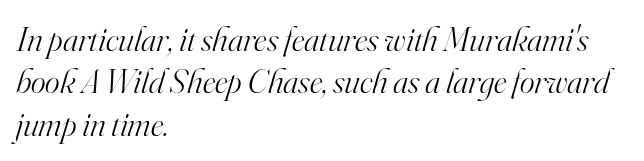
The passage shown is typeset with a serif family. No extra ink here — the face is not bold. Designer's note — italics engaged. Honestly, the letter spacing is just normal — you wouldn't notice it.
